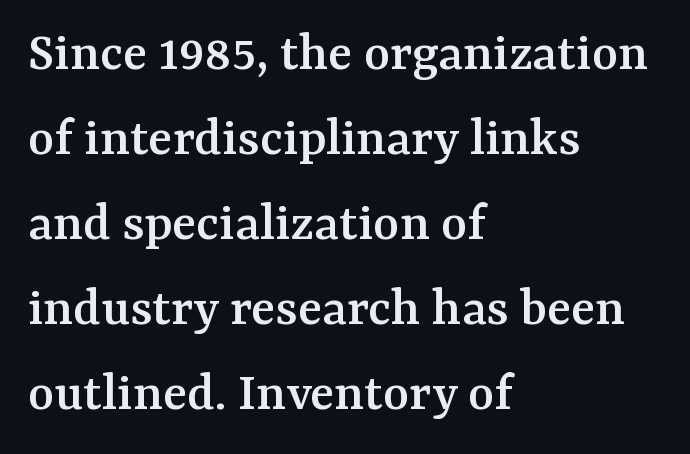
The face used here is proportionally spaced, like ordinary book or web type. Nobody touched the tracking dial on this one. If you drew a line through each stem, it would be perfectly vertical. Caption: multi-line text, flush left, ragged right. Does the type have serifs? Yes, each stem ends in a small foot.
